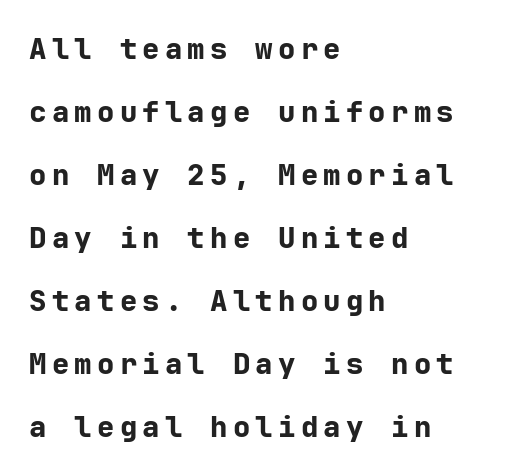
Q: Is the text bold? A: Yes.
Q: Is the text italic (slanted)? A: No, it is upright.
Q: Is the typeface a serif or a sans-serif typeface? A: Sans-serif.
Q: Is the text underlined? A: No.
Q: How is the paragraph aligned? A: Left-aligned.
Q: Is the spacing between lines tight, normal or loose? A: Loose.
Q: Width (condensed, normal, or wide)? A: Normal.
Q: Stroke contrast? A: Low.
Q: x-height? A: Medium.
